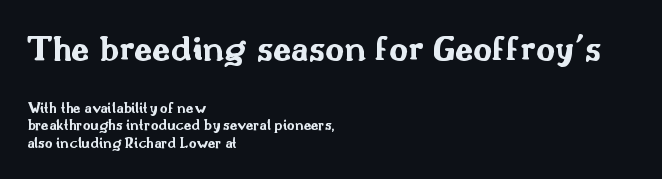
The image shows 37 px bold, wide sans-serif type, upright; set left-aligned, tight line spacing (1.15x), normal letter spacing, not underlined; the first (top) block is 2.47x larger; medium stroke contrast and a small x-height.
